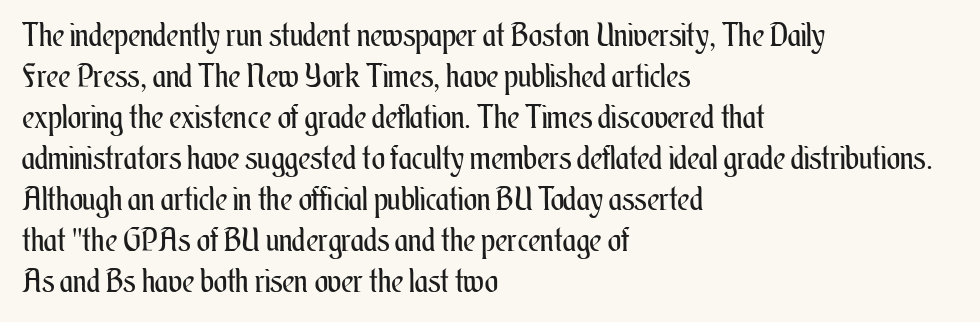
{"italic": "no", "bold": "no", "weight": "regular", "width": "condensed", "stroke_contrast": "medium", "x_height": "small", "monospaced": "no", "underline": "no", "align": "left", "line_spacing": "normal", "line_spacing_ratio": 1.28, "letter_spacing": "normal", "letter_spacing_em": 0.0, "glyph_px": 32}
